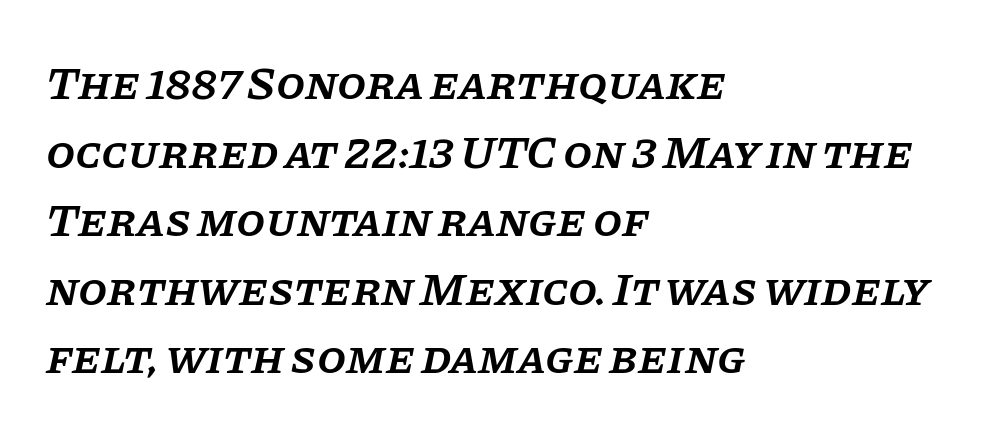
The image shows 47 px semibold serif type, italic (leaning right); set left-aligned, normal line spacing (1.46x), normal letter spacing, not underlined; low stroke contrast and a large x-height.
